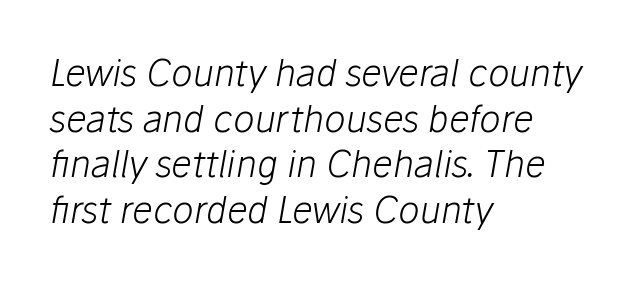
The image shows 36 px light type, italic (leaning right); set left-aligned, normal line spacing (1.27x), normal letter spacing, not underlined; low stroke contrast and a medium x-height.
